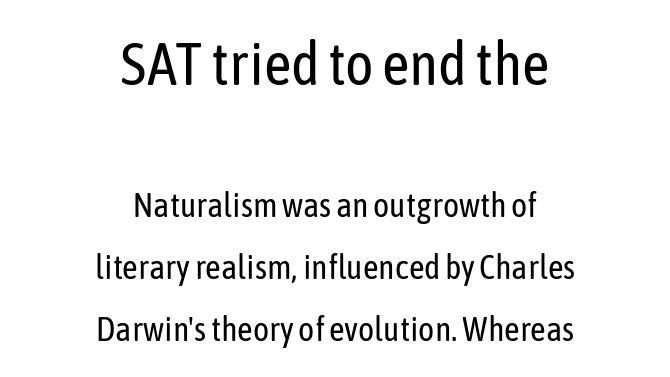
In CSS terms this would be text-align: center. Bigger letters appear in the top chunk; the bottom chunk is reduced. Stems and bowls with no extra thickness — not bold. The font's upright variant was chosen for this text. Does the type have serifs? No, each stem ends abruptly. Check the space under the baseline: it is left empty.
